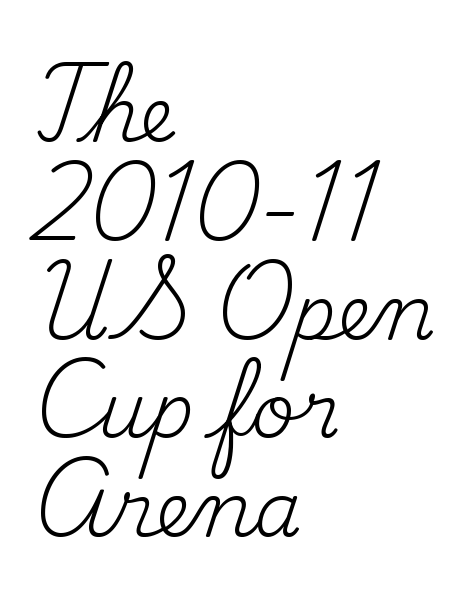
Observe the ordinary spacing: letters are neighbours, not strangers. Horizontal bands of white between lines are of average thickness. The type family on display is of the serif kind. Is this a heavy cut? Hardly; it is regular or lighter.
